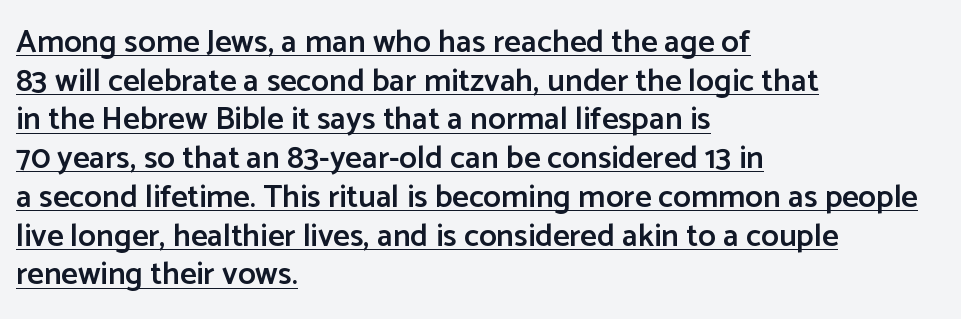
Summary of weight: moderately heavy, a semibold. Leftover space on each line is placed entirely after the last word. This sample has the flowing, uneven cadence of proportional lettering. The horizontal fit of the characters is conventional and even. This sample uses an upright cut, with every glyph sitting square on the baseline.
